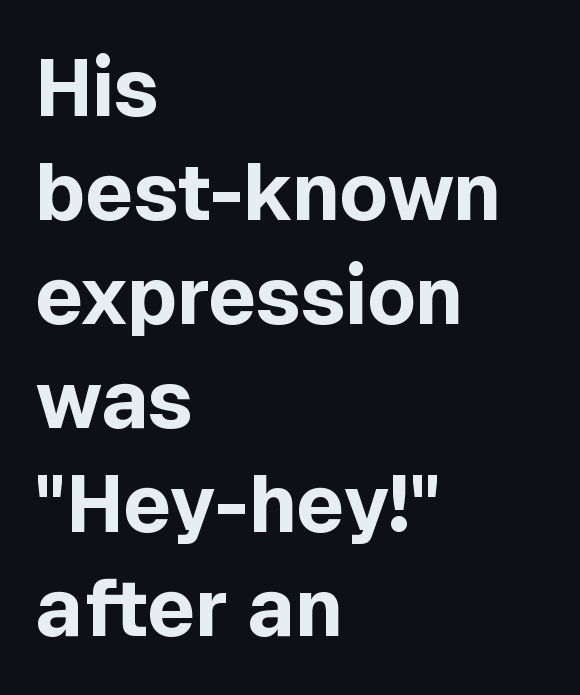
Q: Is the text bold? A: Yes.
Q: Is the text italic (slanted)? A: No, it is upright.
Q: Is the typeface a serif or a sans-serif typeface? A: Sans-serif.
Q: Is the text underlined? A: No.
Q: How is the paragraph aligned? A: Left-aligned.
Q: Is the spacing between letters normal or unusually wide? A: Normal.
Q: Is the spacing between lines tight, normal or loose? A: Normal.
Q: Width (condensed, normal, or wide)? A: Normal.
Q: x-height? A: Medium.
Q: Monospaced? A: No.
